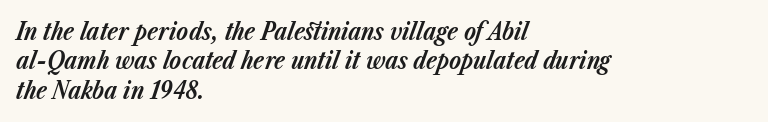
{"italic": "yes", "lean": "right", "slant_degrees": 23, "bold": "yes", "underline": "no", "align": "left", "line_spacing_ratio": 1.22, "letter_spacing": "normal", "letter_spacing_em": 0.0, "glyph_px": 24}
